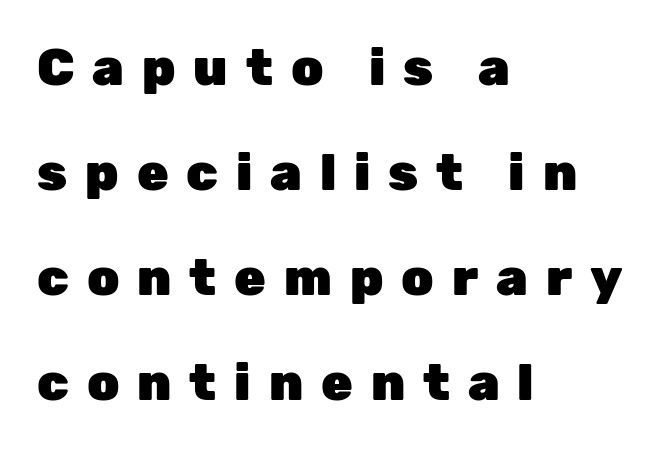
Q: Is the text bold? A: Yes.
Q: Is the text italic (slanted)? A: No, it is upright.
Q: Is the typeface a serif or a sans-serif typeface? A: Sans-serif.
Q: Is the text underlined? A: No.
Q: How is the paragraph aligned? A: Left-aligned.
Q: Is the spacing between letters normal or unusually wide? A: Unusually wide.
Q: Is the spacing between lines tight, normal or loose? A: Loose.
Q: Width (condensed, normal, or wide)? A: Normal.
Q: Stroke contrast? A: Low.
Q: x-height? A: Medium.
Q: Monospaced? A: No.
